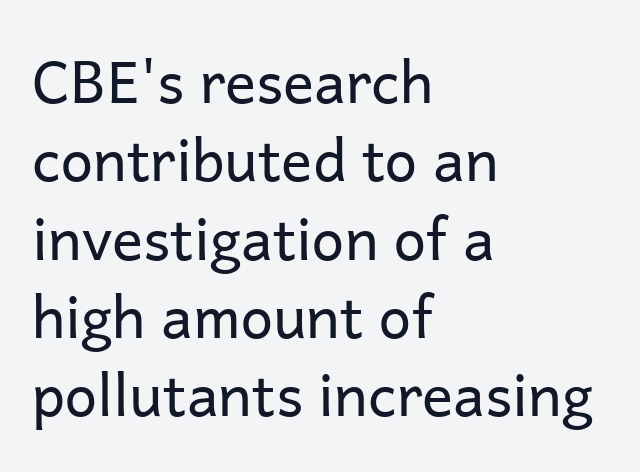
Every stem runs plumb, perpendicular to the baseline. The face used here is proportionally spaced, like ordinary book or web type. The lines sit at an ordinary, default distance from one another. The text block is weighted toward the left margin, trailing off unevenly rightward.
